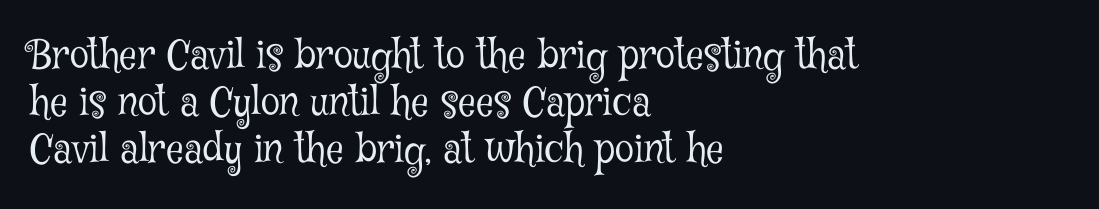
Q: Is the text bold? A: No.
Q: Is the text italic (slanted)? A: No, it is upright.
Q: Is the typeface a serif or a sans-serif typeface? A: Serif.
Q: Is the text underlined? A: No.
Q: How is the paragraph aligned? A: Left-aligned.
Q: Is the spacing between letters normal or unusually wide? A: Normal.
Q: Width (condensed, normal, or wide)? A: Condensed.
Q: Stroke contrast? A: Low.
Q: x-height? A: Medium.
Q: Monospaced? A: No.
